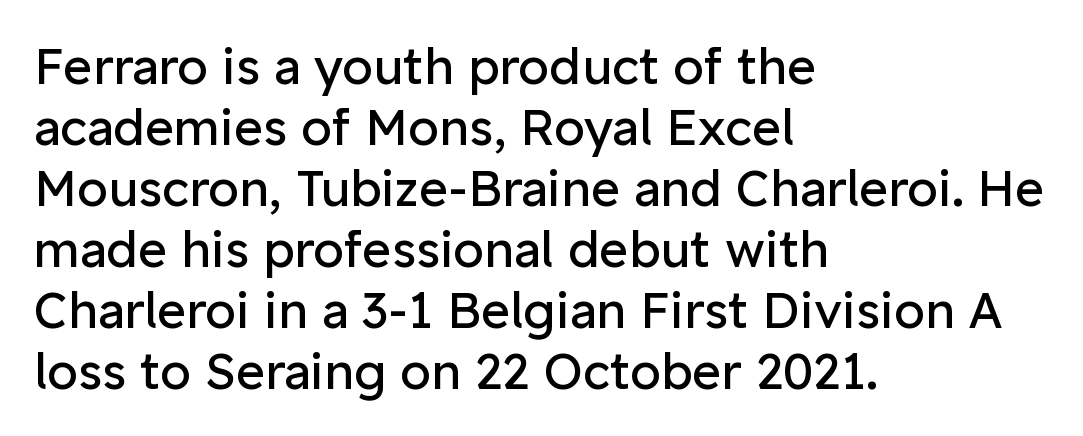
Q: Is the text bold? A: No.
Q: Is the text italic (slanted)? A: No, it is upright.
Q: Is the typeface a serif or a sans-serif typeface? A: Sans-serif.
Q: Is the text underlined? A: No.
Q: How is the paragraph aligned? A: Left-aligned.
Q: Is the spacing between letters normal or unusually wide? A: Normal.
Q: Width (condensed, normal, or wide)? A: Normal.
Q: Stroke contrast? A: Low.
Q: x-height? A: Medium.
Q: Monospaced? A: No.
